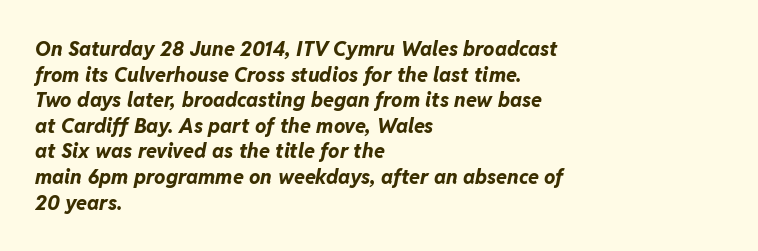
Check the space under the baseline: it is left empty. Regular leading. These lines keep a tight, regular rhythm from letter to letter. Line starts are locked; line ends wander. Observe the lean: these are italic letterforms.
